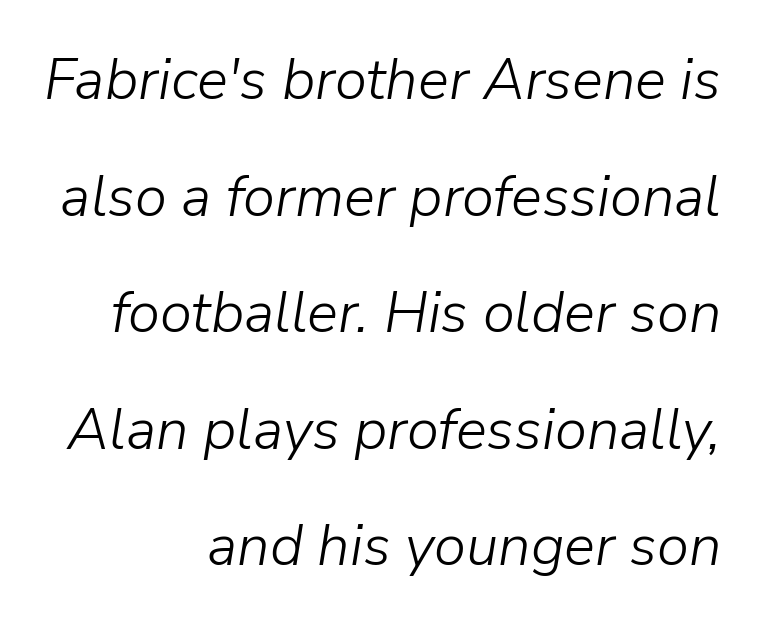
The gaps between neighbouring characters are ordinary and unremarkable. These lines stand farther apart than default settings would place them. Stems and bowls with no extra thickness — not bold. Which margin do the lines hug? The right one — the left edge is uneven. Bare-footed words on every line. The font's italic variant was chosen for this text.
